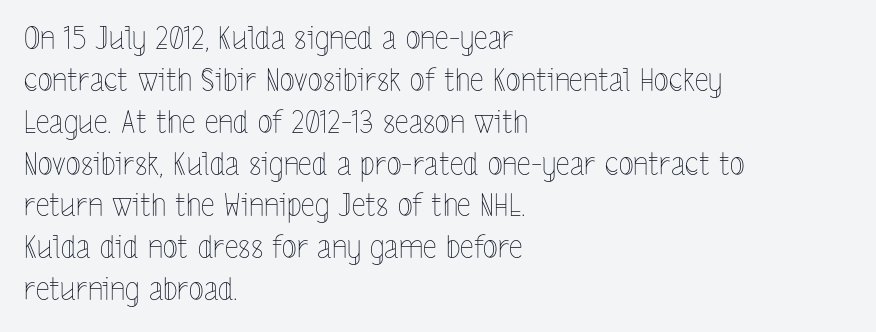
Notice how the stems are strictly vertical — no italics here. Is the block centered? No — it sits flush against the left margin. The rendering uses a moderate line-height, typical for paragraphs. This reads as an unemphasized weight, regular at the heaviest. Students, note that the glyphs here touch the page at normal intervals.
